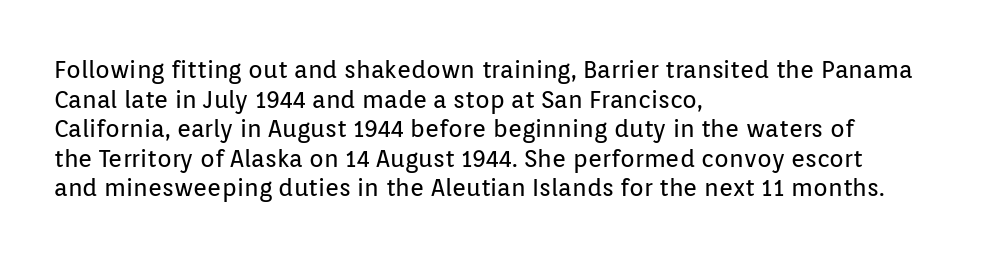
The image shows 24 px text type, upright; set left-aligned, line spacing 1.23x, normal letter spacing, not underlined.
